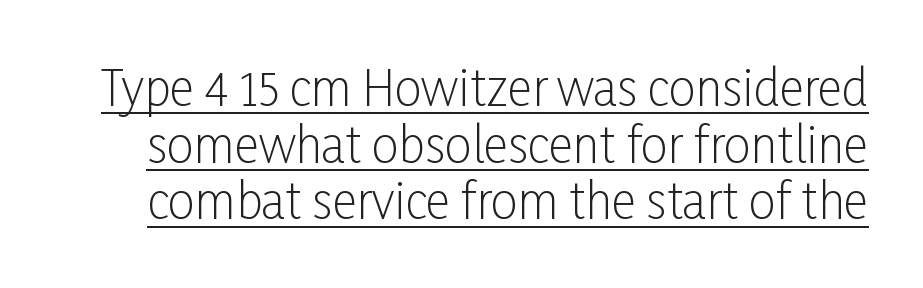
Q: Is the text bold? A: No.
Q: Is the text italic (slanted)? A: No, it is upright.
Q: Is the typeface a serif or a sans-serif typeface? A: Sans-serif.
Q: Is the text underlined? A: Yes.
Q: Is the spacing between letters normal or unusually wide? A: Normal.
Q: Width (condensed, normal, or wide)? A: Condensed.
Q: Stroke contrast? A: Low.
Q: x-height? A: Medium.
Q: Monospaced? A: No.
